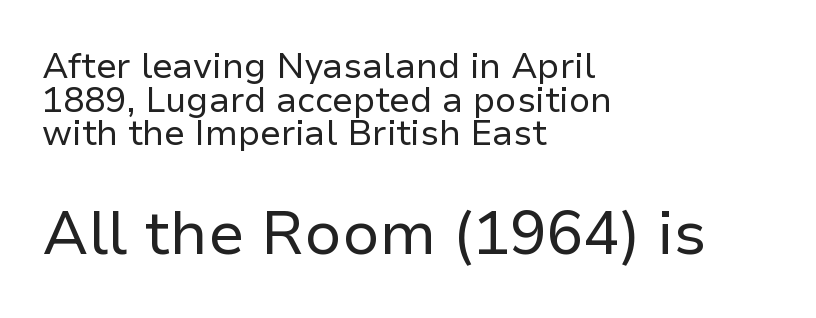
{"serif": "no", "italic": "no", "bold": "no", "weight": "regular", "width": "normal", "stroke_contrast": "low", "x_height": "medium", "monospaced": "no", "underline": "no", "align": "left", "line_spacing": "tight", "line_spacing_ratio": 0.96, "letter_spacing": "normal", "letter_spacing_em": 0.0, "larger_block": "second", "size_ratio": 1.74, "glyph_px": 61}
